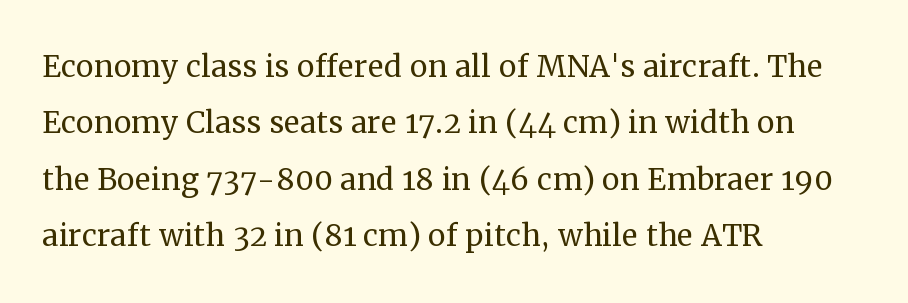
{"serif": "yes", "italic": "no", "bold": "no", "weight": "regular", "width": "normal", "stroke_contrast": "medium", "x_height": "medium", "monospaced": "no", "underline": "no", "align": "left", "line_spacing": "normal", "line_spacing_ratio": 1.41, "letter_spacing": "normal", "letter_spacing_em": 0.0, "glyph_px": 40}
